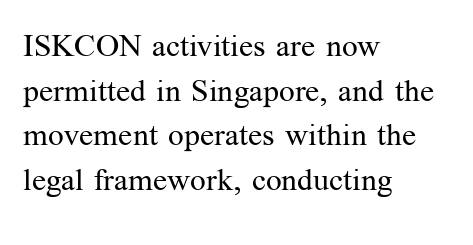
The image shows 31 px regular-weight serif type, upright; set left-aligned, normal line spacing (1.44x), normal letter spacing, not underlined; medium stroke contrast and a medium x-height.
